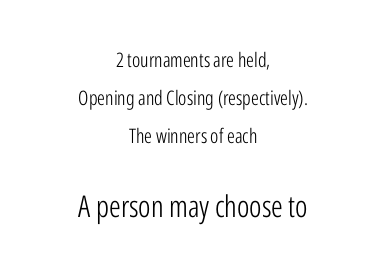
Which chunk is bigger? The second one — the bottom block dwarfs the top. The specimen omits any rule beneath the text block's lines. Honestly, the rows look like they've been pulled way apart. These lines are centered, leaving both edges ragged.
